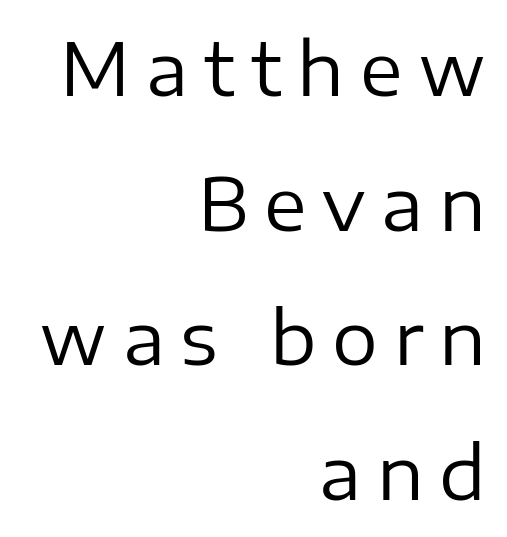
{"serif": "no", "italic": "no", "bold": "no", "weight": "regular", "width": "normal", "stroke_contrast": "low", "x_height": "medium", "monospaced": "no", "underline": "no", "align": "right", "line_spacing_ratio": 1.87, "letter_spacing": "wide", "letter_spacing_em": 0.22, "glyph_px": 72}
